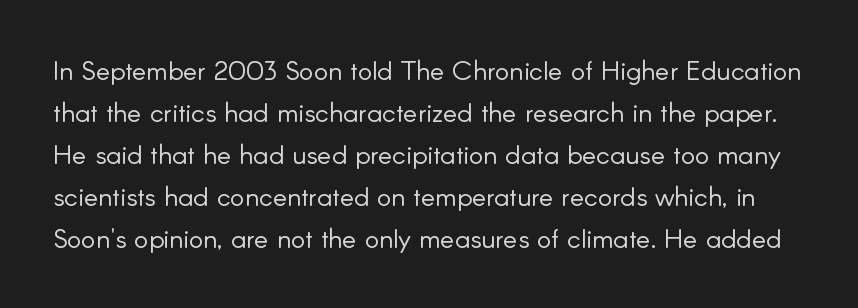
{"italic": "no", "bold": "no", "underline": "no", "line_spacing": "normal", "line_spacing_ratio": 1.56, "letter_spacing": "normal", "letter_spacing_em": 0.0, "glyph_px": 27}
